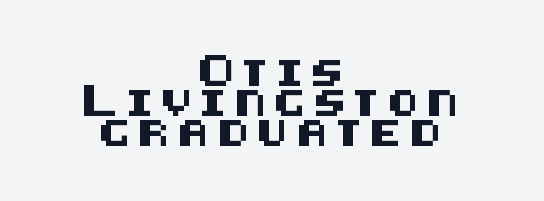
The image shows 26 px text type, upright; set centered, tight line spacing (1.15x), unusually wide letter spacing (+0.32 em), not underlined.
